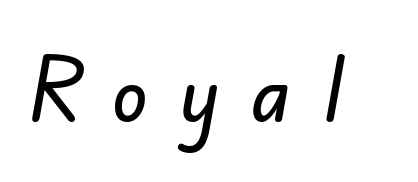
The passage shown is typed in a proportional face where columns would drift. Underline: absent. Observe the absence of serifs on each vertical stroke in this sample. Is the letter spacing exaggerated? Yes — the characters are pushed far apart.
